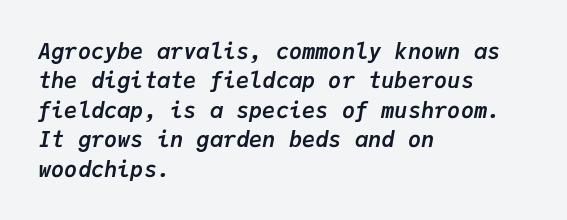
The image shows 22 px bold type, italic (leaning right); set left-aligned, normal line spacing (1.34x), normal letter spacing, not underlined.
